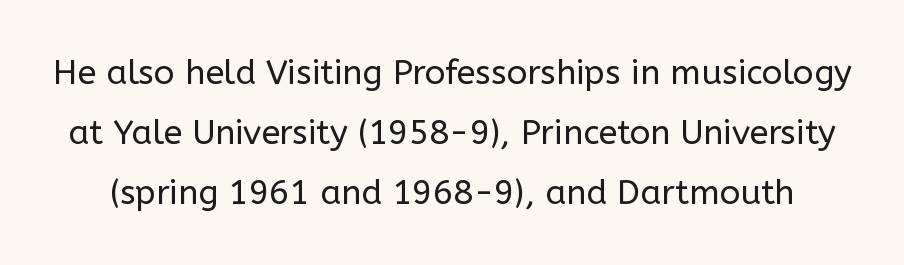
{"serif": "no", "italic": "no", "bold": "no", "weight": "regular", "width": "normal", "stroke_contrast": "low", "x_height": "medium", "monospaced": "no", "underline": "no", "line_spacing_ratio": 1.76, "letter_spacing": "normal", "letter_spacing_em": 0.0, "glyph_px": 34}
